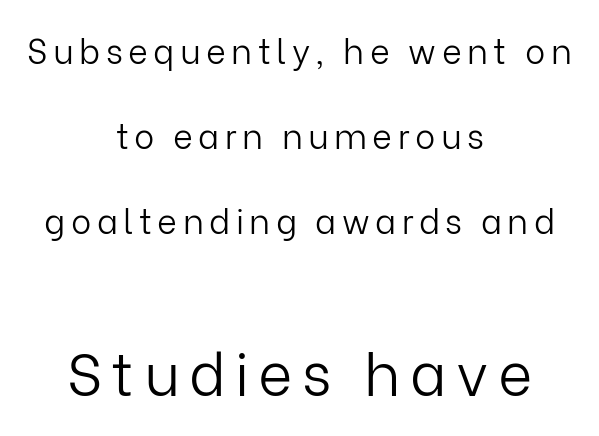
Q: Is the text bold? A: No.
Q: Is the text italic (slanted)? A: No, it is upright.
Q: Is the typeface a serif or a sans-serif typeface? A: Sans-serif.
Q: Is the text underlined? A: No.
Q: How is the paragraph aligned? A: Centered.
Q: Is the spacing between lines tight, normal or loose? A: Loose.
Q: Which block of text is set in a larger size, the first (top) or the second (bottom)? A: The second (bottom) one.
Q: Width (condensed, normal, or wide)? A: Normal.
Q: Stroke contrast? A: Low.
Q: x-height? A: Medium.
Q: Monospaced? A: No.
